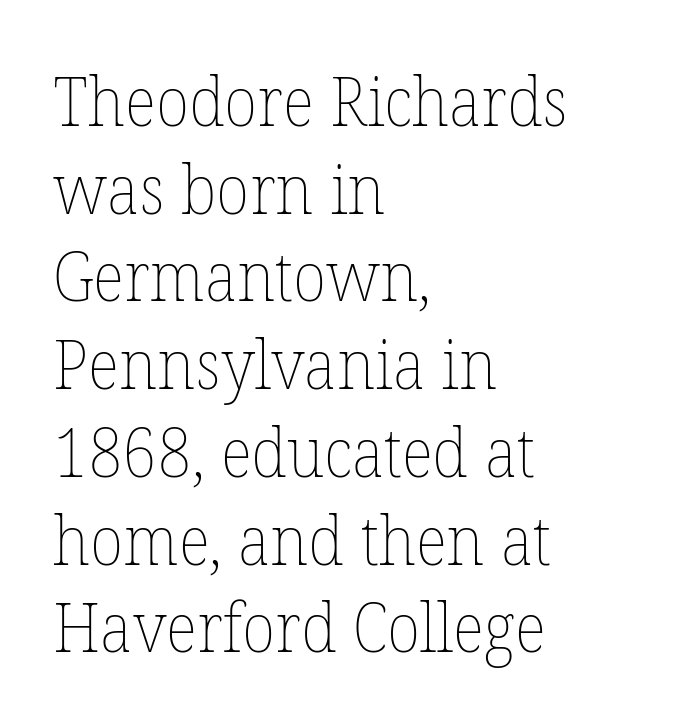
Q: Is the text bold? A: No.
Q: Is the text italic (slanted)? A: No, it is upright.
Q: Is the text underlined? A: No.
Q: How is the paragraph aligned? A: Left-aligned.
Q: Is the spacing between letters normal or unusually wide? A: Normal.
Q: Is the spacing between lines tight, normal or loose? A: Normal.
Q: Width (condensed, normal, or wide)? A: Normal.
Q: Stroke contrast? A: Low.
Q: x-height? A: Medium.
Q: Monospaced? A: No.
